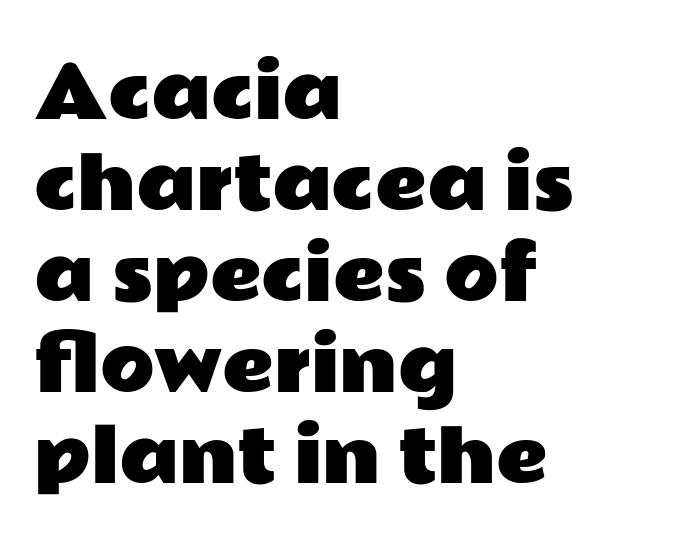
Quick note: not italic, upright. Only glyphs here, with clear space below each row. These lines sit exactly where default settings would place them. Do the characters align in a grid? No, the font is proportional. The letterforms sit shoulder to shoulder at normal distance.
